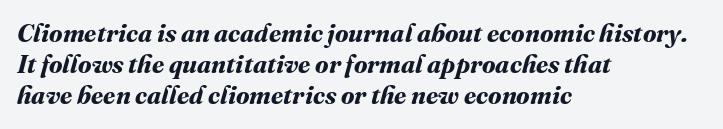
Horizontal alignment here is leftward, the default for most running prose. Rows of type keep a routine distance in the vertical direction. Bare-footed words on every line. Nothing unusual about the tracking: characters are spaced as the font intends.
